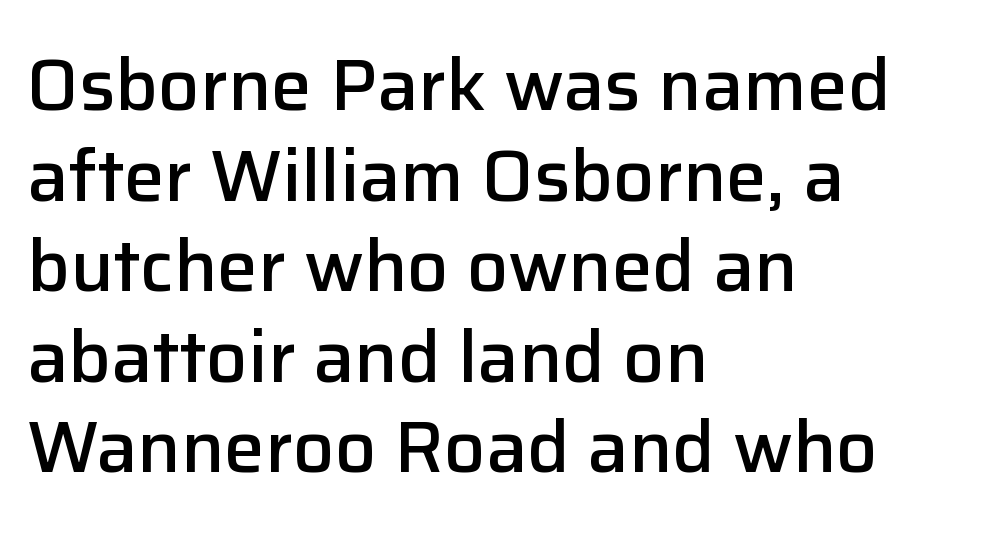
{"serif": "no", "italic": "no", "bold": "semi", "weight": "semibold", "width": "normal", "stroke_contrast": "low", "x_height": "medium", "monospaced": "no", "underline": "no", "align": "left", "line_spacing_ratio": 1.24, "letter_spacing": "normal", "letter_spacing_em": 0.0, "glyph_px": 73}
